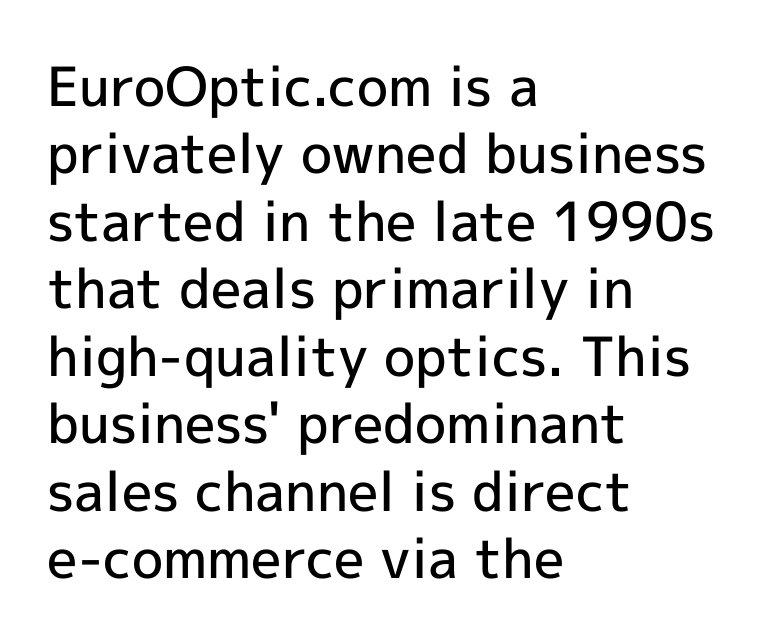
The image shows 54 px semibold sans-serif type, upright; set left-aligned, normal line spacing (1.25x), normal letter spacing, not underlined; a medium x-height.
